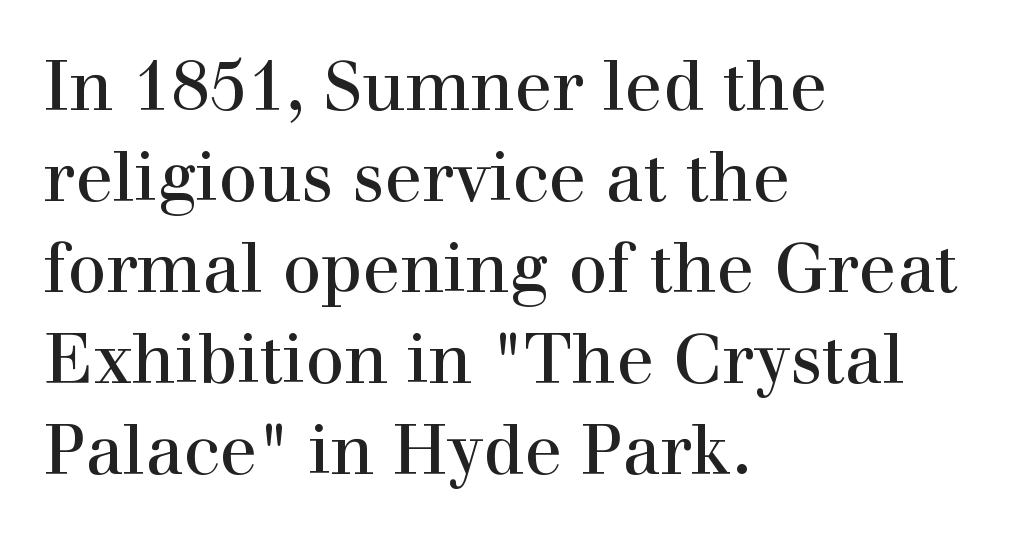
The image shows 69 px regular-weight serif type, upright; set left-aligned, normal line spacing (1.32x), normal letter spacing, not underlined; high stroke contrast and a medium x-height.
